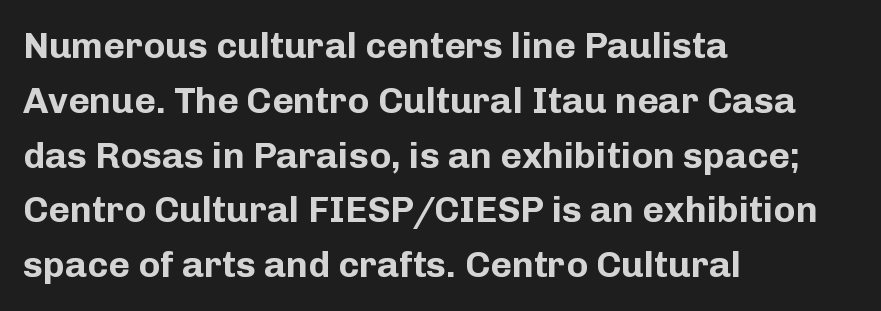
{"serif": "no", "italic": "no", "bold": "yes", "weight": "bold", "width": "normal", "stroke_contrast": "low", "x_height": "medium", "monospaced": "no", "underline": "no", "align": "left", "line_spacing": "normal", "line_spacing_ratio": 1.48, "letter_spacing": "normal", "letter_spacing_em": 0.0, "glyph_px": 37}
